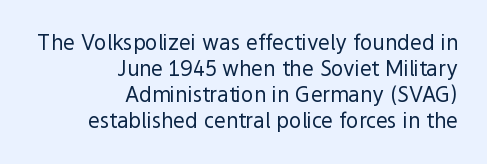
{"italic": "no", "bold": "no", "underline": "no", "align": "right", "line_spacing_ratio": 1.24, "letter_spacing": "normal", "letter_spacing_em": 0.0, "glyph_px": 21}
